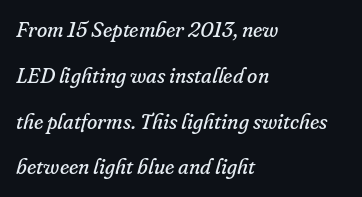
The image shows 21 px text type, italic (leaning right); set left-aligned, loose line spacing (2.18x), normal letter spacing, not underlined.
